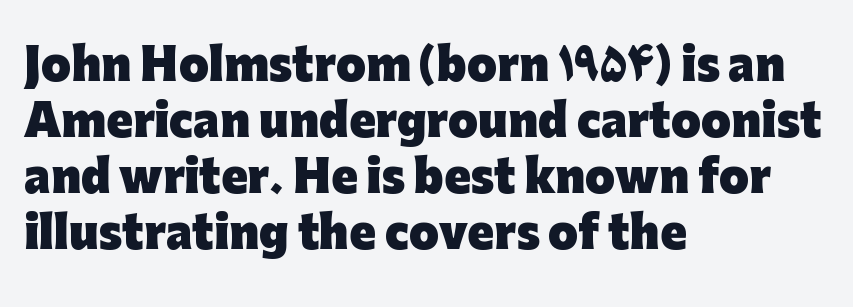
The image shows 43 px heavy sans-serif type, upright; set left-aligned, normal line spacing (1.3x), normal letter spacing, not underlined; low stroke contrast and a medium x-height.
